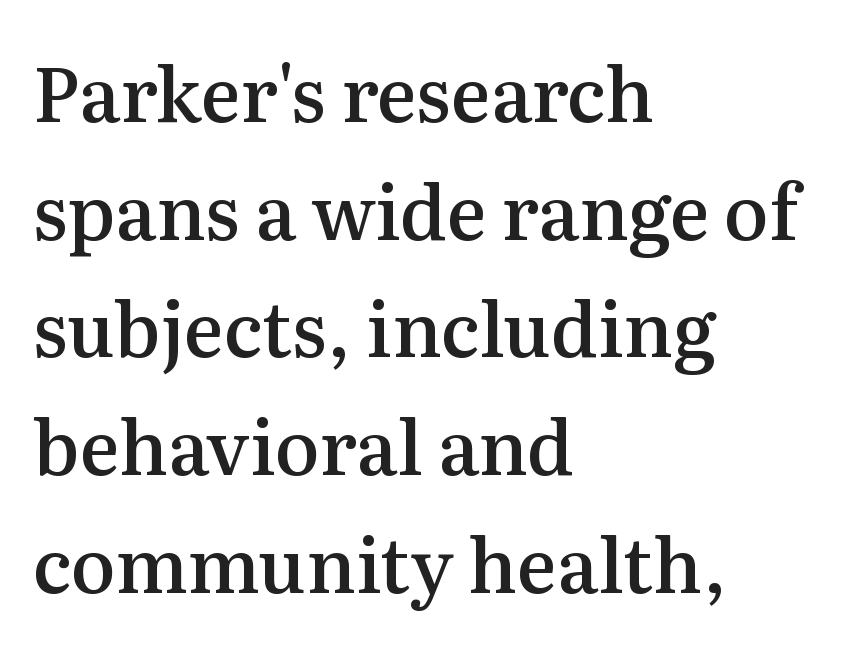
Does the leading feel generous? No, just average. I'd describe the lettering as semibold — firm but not a full bold. Between one letter and the next there's only the usual sliver of space. Line starts are locked; line ends wander.
